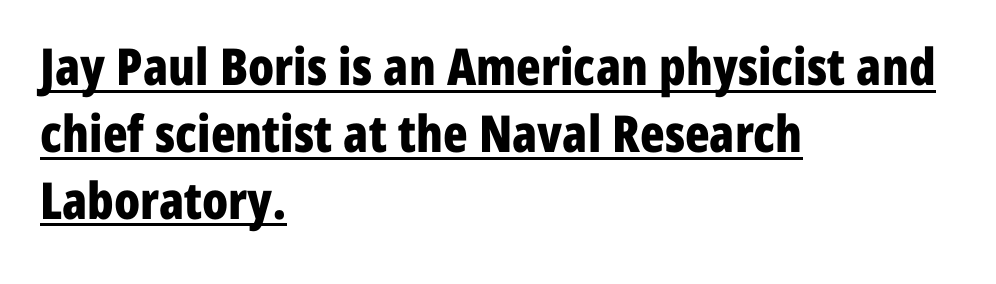
The image shows 51 px bold, condensed sans-serif type, upright; set left-aligned, normal line spacing (1.31x), normal letter spacing, underlined; low stroke contrast and a medium x-height.
